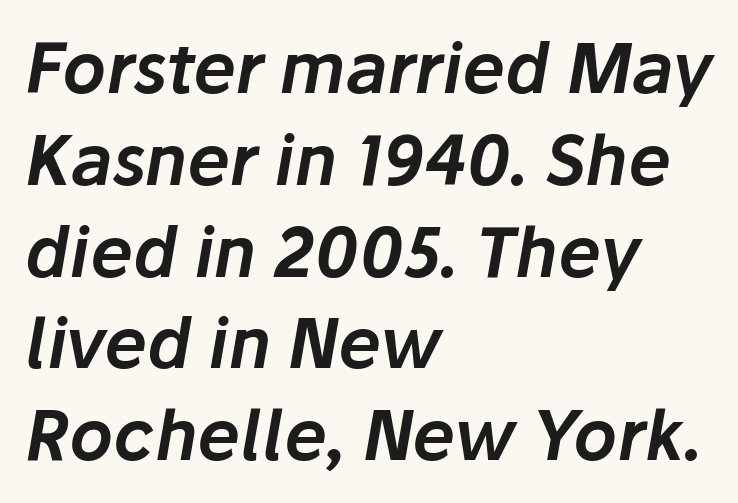
Q: Is the text italic (slanted)? A: Yes, it leans right by about 10 degrees.
Q: Is the text underlined? A: No.
Q: How is the paragraph aligned? A: Left-aligned.
Q: Is the spacing between letters normal or unusually wide? A: Normal.
Q: Is the spacing between lines tight, normal or loose? A: Normal.
Q: Width (condensed, normal, or wide)? A: Normal.
Q: Stroke contrast? A: Low.
Q: x-height? A: Medium.
Q: Monospaced? A: No.
